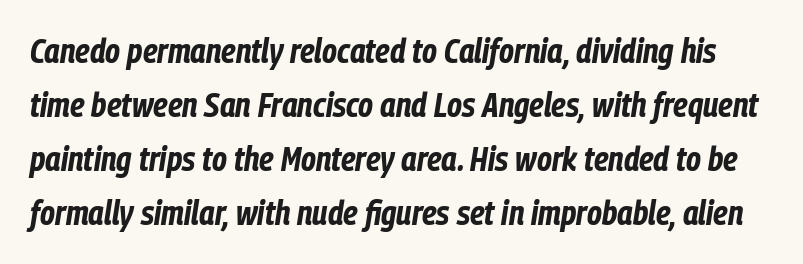
The image shows 34 px bold, condensed type, italic (leaning right); set normal line spacing (1.59x), normal letter spacing, not underlined; low stroke contrast and a medium x-height.
